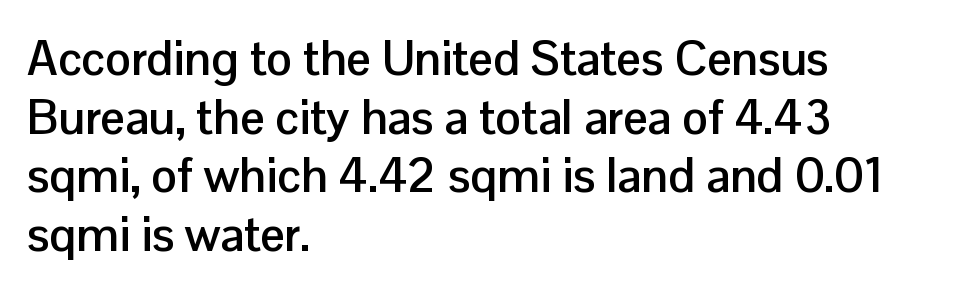
The image shows 48 px semibold sans-serif type, upright; set left-aligned, line spacing 1.22x, normal letter spacing, not underlined; low stroke contrast and a medium x-height.
